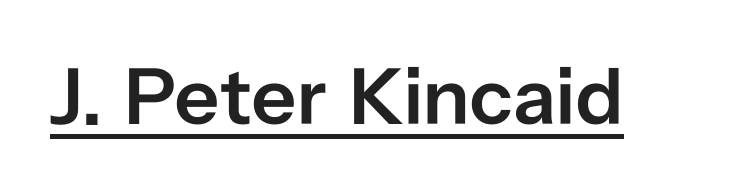
The image shows 80 px semibold sans-serif type, upright; set normal letter spacing, underlined; low stroke contrast and a medium x-height.
